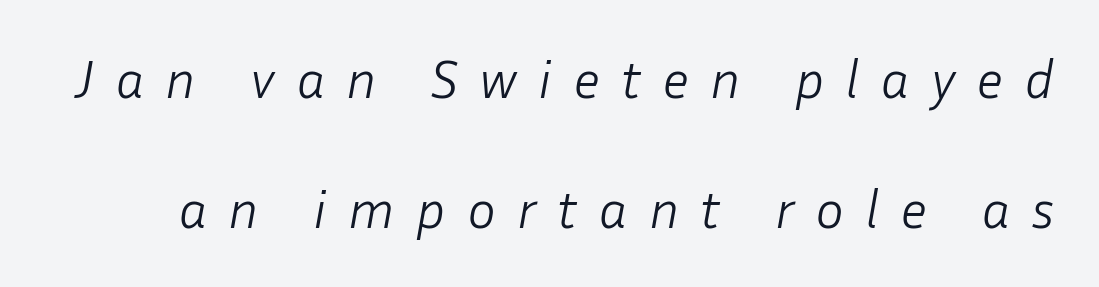
Q: Is the text bold? A: No.
Q: Is the text italic (slanted)? A: Yes, it leans right by about 10 degrees.
Q: Is the text underlined? A: No.
Q: Is the spacing between letters normal or unusually wide? A: Unusually wide.
Q: Is the spacing between lines tight, normal or loose? A: Loose.
Q: Width (condensed, normal, or wide)? A: Normal.
Q: Stroke contrast? A: Low.
Q: x-height? A: Medium.
Q: Monospaced? A: No.
